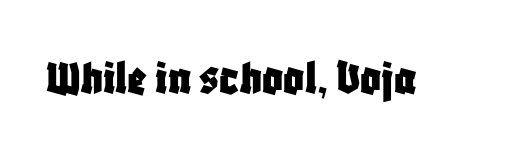
Default kerning and tracking; the words read as compact shapes. Regarding serifs, this sample does without them. Proportional: the letters do not fall into vertical columns. The baseline area is clear. Italic? Not at all — the glyphs are vertical.
